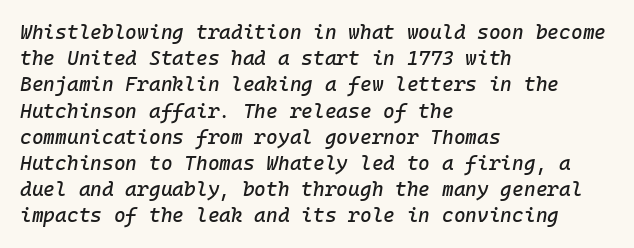
{"italic": "yes", "lean": "right", "slant_degrees": 10, "underline": "no", "align": "left", "line_spacing": "normal", "line_spacing_ratio": 1.31, "letter_spacing": "normal", "letter_spacing_em": 0.0, "glyph_px": 20}
